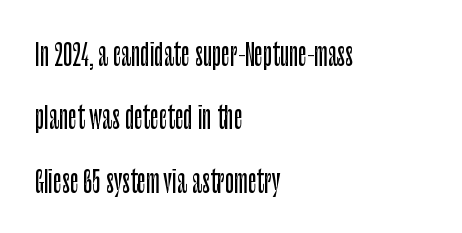
Q: Is the text italic (slanted)? A: No, it is upright.
Q: Is the typeface a serif or a sans-serif typeface? A: Sans-serif.
Q: Is the text underlined? A: No.
Q: How is the paragraph aligned? A: Left-aligned.
Q: Is the spacing between letters normal or unusually wide? A: Normal.
Q: Is the spacing between lines tight, normal or loose? A: Loose.
Q: Width (condensed, normal, or wide)? A: Condensed.
Q: Stroke contrast? A: Low.
Q: x-height? A: Large.
Q: Monospaced? A: No.
